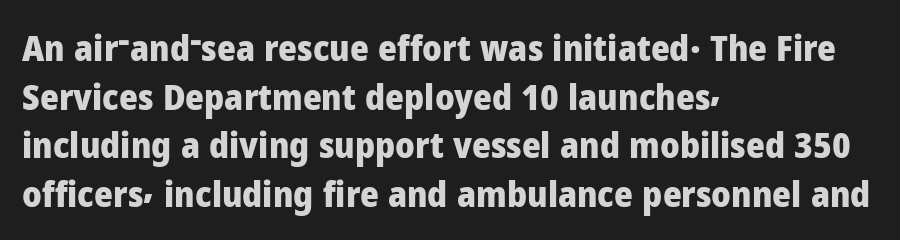
The image shows 36 px heavy sans-serif type, upright; set left-aligned, normal line spacing (1.35x), normal letter spacing, not underlined; low stroke contrast and a medium x-height.
